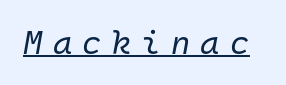
{"italic": "yes", "lean": "right", "slant_degrees": 10, "bold": "no", "weight": "regular", "width": "normal", "stroke_contrast": "low", "x_height": "medium", "monospaced": "yes", "underline": "yes", "letter_spacing": "wide", "letter_spacing_em": 0.31, "glyph_px": 33}
